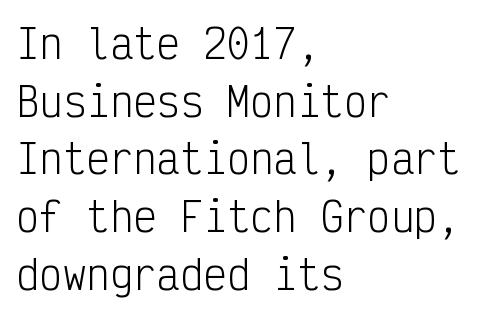
{"serif": "no", "italic": "no", "bold": "no", "weight": "light", "width": "condensed", "stroke_contrast": "low", "x_height": "medium", "monospaced": "yes", "underline": "no", "align": "left", "line_spacing": "normal", "line_spacing_ratio": 1.48, "letter_spacing": "normal", "letter_spacing_em": 0.0, "glyph_px": 39}
